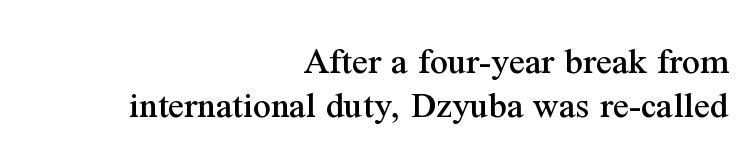
{"serif": "yes", "italic": "no", "width": "normal", "stroke_contrast": "medium", "x_height": "medium", "monospaced": "no", "underline": "no", "align": "right", "line_spacing": "tight", "line_spacing_ratio": 1.14, "letter_spacing": "normal", "letter_spacing_em": 0.0, "glyph_px": 39}
